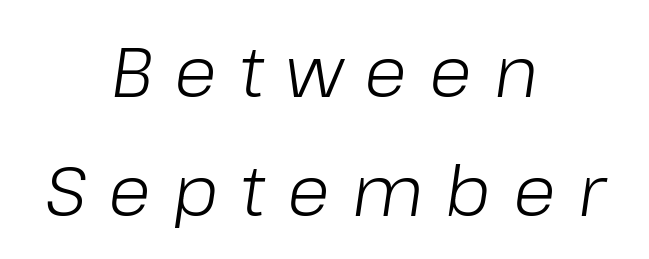
{"italic": "yes", "lean": "right", "slant_degrees": 8, "bold": "no", "weight": "light", "width": "normal", "stroke_contrast": "low", "x_height": "medium", "monospaced": "no", "underline": "no", "align": "center", "line_spacing": "normal", "line_spacing_ratio": 1.7, "letter_spacing": "wide", "letter_spacing_em": 0.31, "glyph_px": 70}
